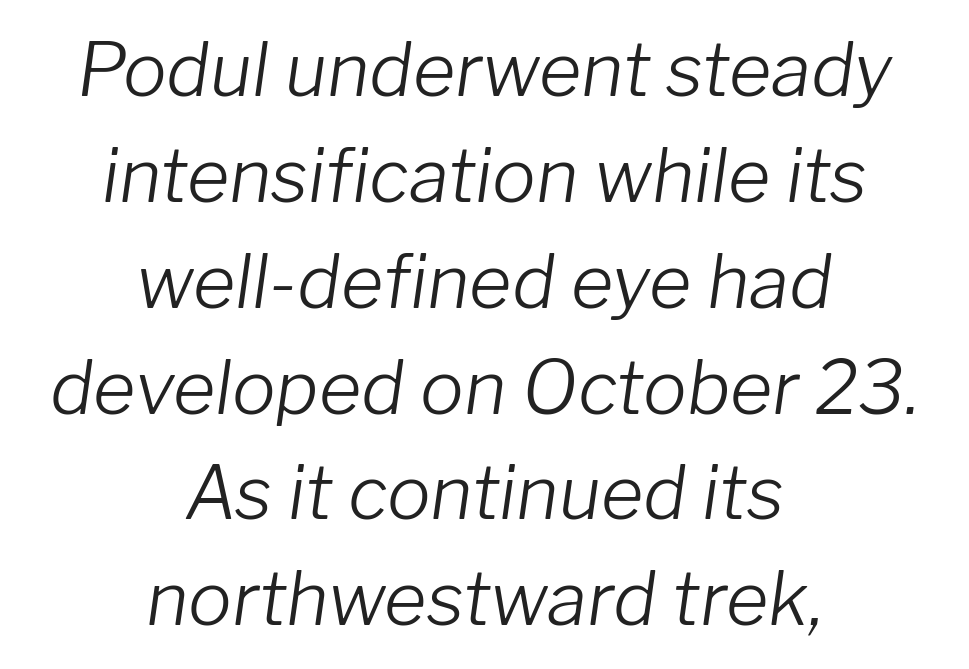
The vertical gap from one line to the next is medium. Nothing unusual about the tracking: characters are spaced as the font intends. The glyphs look as if they've been sheared to an angle. Think of a printed novel: that variable character pitch is what you see here.
